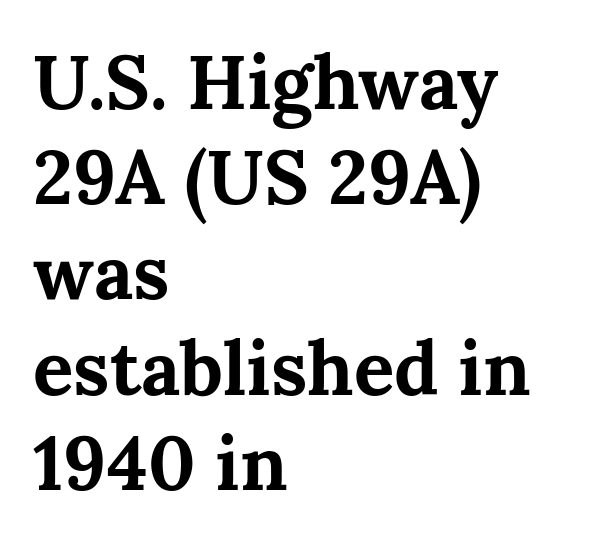
{"serif": "yes", "italic": "no", "bold": "yes", "weight": "bold", "width": "normal", "stroke_contrast": "medium", "x_height": "medium", "monospaced": "no", "underline": "no", "align": "left", "line_spacing": "normal", "line_spacing_ratio": 1.27, "letter_spacing": "normal", "letter_spacing_em": 0.0, "glyph_px": 75}
